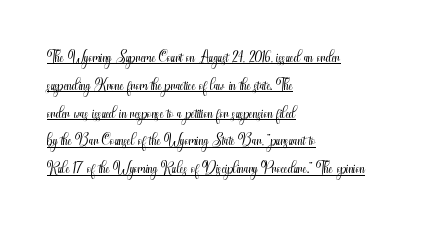
The image shows 23 px text type; set left-aligned, line spacing 1.21x, normal letter spacing, underlined.
